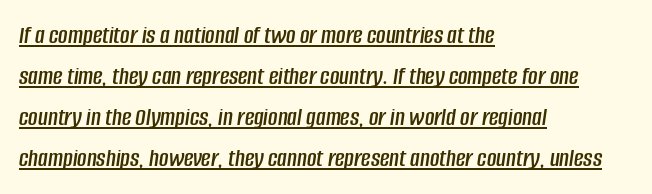
These lines sit exactly where default settings would place them. The lettering is marked with a stroke running underneath it. Would a proofreader flag this as italicized? Yes. Notice how the passage keeps a crisp vertical edge on the left only. The letterforms sit shoulder to shoulder at normal distance.
